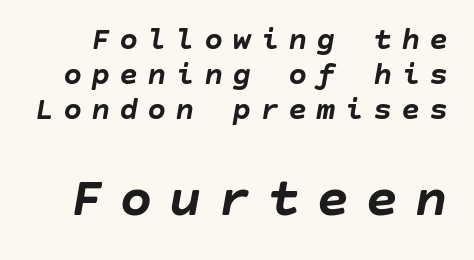
{"italic": "yes", "lean": "right", "slant_degrees": 10, "bold": "yes", "weight": "semibold", "width": "normal", "stroke_contrast": "low", "x_height": "large", "underline": "no", "line_spacing": "tight", "line_spacing_ratio": 1.1, "letter_spacing": "wide", "letter_spacing_em": 0.28, "larger_block": "second", "size_ratio": 1.75, "glyph_px": 56}
